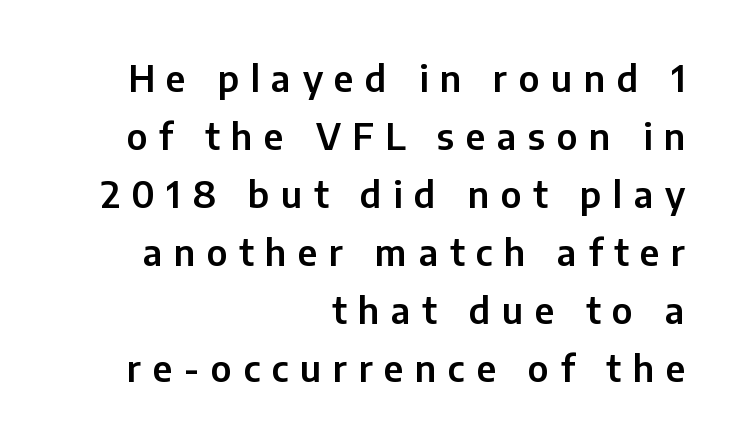
Honestly, the row spacing looks completely unremarkable. The letters carry no serifs — their stems end cleanly without finishing strokes. The horizontal fit of the characters is loose and conspicuously gappy. The face used here is proportionally spaced, like ordinary book or web type. Unmarked baselines from the first word to the last. A typesetter would mark this as roman, not italic.
